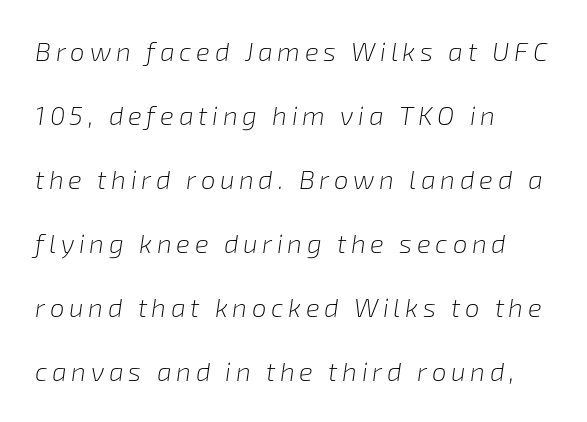
Q: Is the text bold? A: No.
Q: Is the text italic (slanted)? A: Yes, it leans right by about 8 degrees.
Q: Is the text underlined? A: No.
Q: How is the paragraph aligned? A: Left-aligned.
Q: Is the spacing between lines tight, normal or loose? A: Loose.
